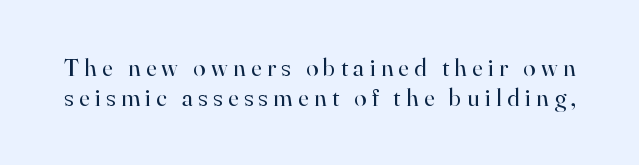
The image shows 25 px text type, upright; set line spacing 1.22x, unusually wide letter spacing (+0.22 em), not underlined.
